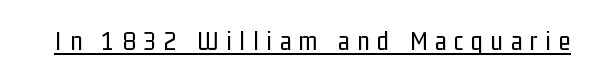
Q: Is the text bold? A: No.
Q: Is the text italic (slanted)? A: No, it is upright.
Q: Is the text underlined? A: Yes.
Q: Is the spacing between letters normal or unusually wide? A: Unusually wide.
